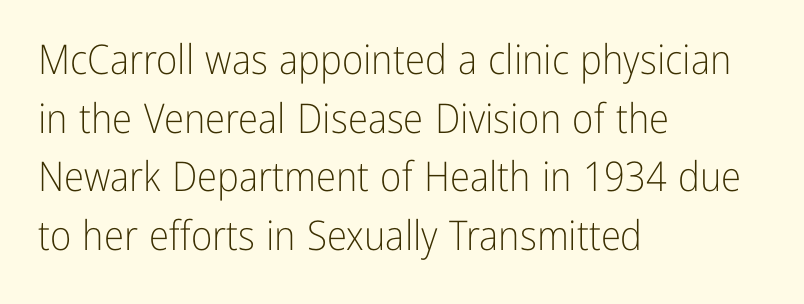
{"serif": "no", "italic": "no", "bold": "no", "weight": "light", "width": "condensed", "stroke_contrast": "low", "x_height": "medium", "monospaced": "no", "underline": "no", "align": "left", "line_spacing": "normal", "line_spacing_ratio": 1.43, "letter_spacing": "normal", "letter_spacing_em": 0.0, "glyph_px": 41}
